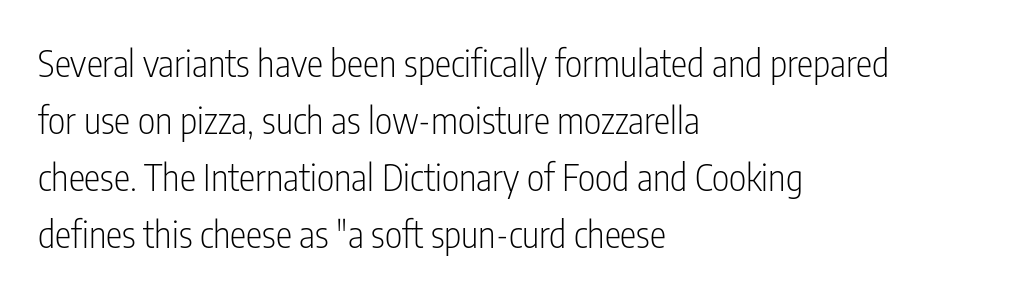
{"serif": "no", "italic": "no", "bold": "no", "weight": "light", "width": "condensed", "stroke_contrast": "low", "x_height": "medium", "monospaced": "no", "underline": "no", "align": "left", "line_spacing": "normal", "line_spacing_ratio": 1.54, "letter_spacing": "normal", "letter_spacing_em": 0.0, "glyph_px": 37}
